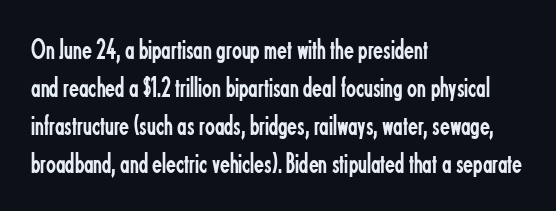
{"serif": "no", "italic": "no", "bold": "no", "weight": "regular", "width": "condensed", "stroke_contrast": "low", "x_height": "small", "monospaced": "no", "underline": "no", "align": "left", "line_spacing": "normal", "line_spacing_ratio": 1.31, "letter_spacing": "normal", "letter_spacing_em": 0.0, "glyph_px": 29}
